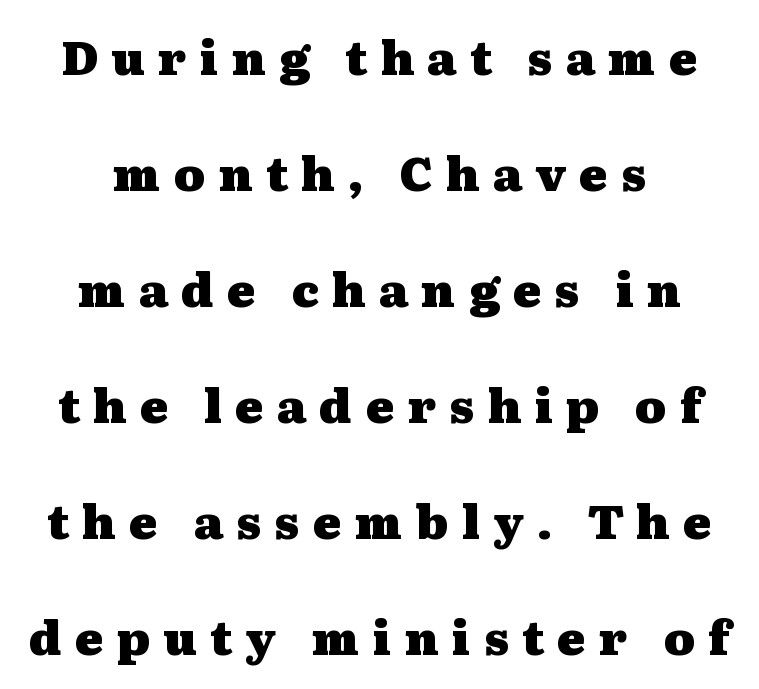
Q: Is the text bold? A: Yes.
Q: Is the text italic (slanted)? A: No, it is upright.
Q: Is the typeface a serif or a sans-serif typeface? A: Serif.
Q: Is the text underlined? A: No.
Q: How is the paragraph aligned? A: Centered.
Q: Is the spacing between letters normal or unusually wide? A: Unusually wide.
Q: Is the spacing between lines tight, normal or loose? A: Loose.
Q: Width (condensed, normal, or wide)? A: Wide.
Q: Stroke contrast? A: Medium.
Q: x-height? A: Medium.
Q: Monospaced? A: No.
